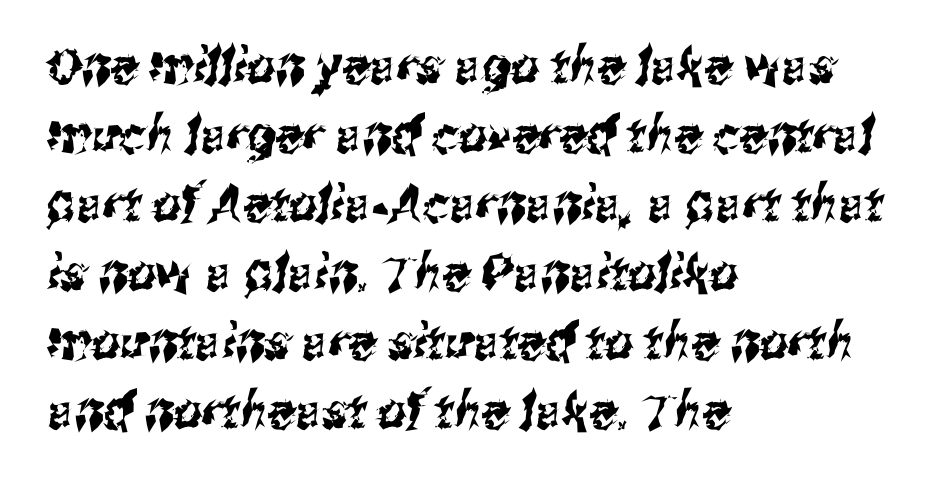
{"serif": "no", "width": "condensed", "stroke_contrast": "medium", "x_height": "medium", "monospaced": "no", "underline": "no", "align": "left", "line_spacing": "normal", "line_spacing_ratio": 1.38, "letter_spacing": "normal", "letter_spacing_em": 0.0, "glyph_px": 50}
